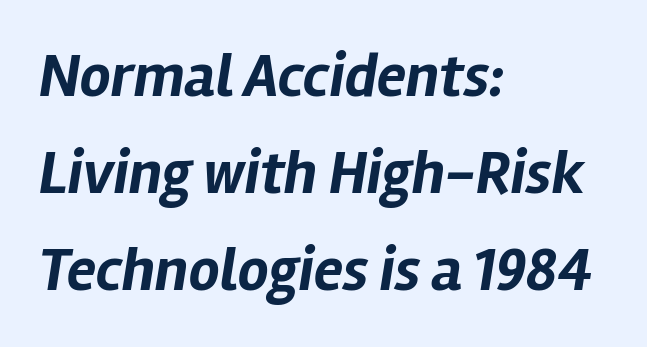
{"italic": "yes", "lean": "right", "slant_degrees": 12, "bold": "yes", "weight": "bold", "width": "normal", "stroke_contrast": "low", "x_height": "medium", "monospaced": "no", "underline": "no", "align": "left", "line_spacing": "normal", "line_spacing_ratio": 1.59, "letter_spacing": "normal", "letter_spacing_em": 0.0, "glyph_px": 61}
